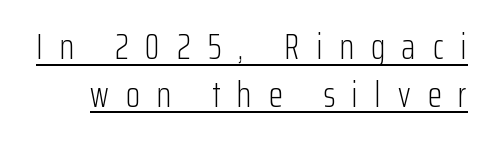
Q: Is the text bold? A: No.
Q: Is the text italic (slanted)? A: No, it is upright.
Q: Is the typeface a serif or a sans-serif typeface? A: Sans-serif.
Q: Is the text underlined? A: Yes.
Q: Is the spacing between letters normal or unusually wide? A: Unusually wide.
Q: Is the spacing between lines tight, normal or loose? A: Normal.
Q: Width (condensed, normal, or wide)? A: Condensed.
Q: Stroke contrast? A: Low.
Q: x-height? A: Medium.
Q: Monospaced? A: No.
